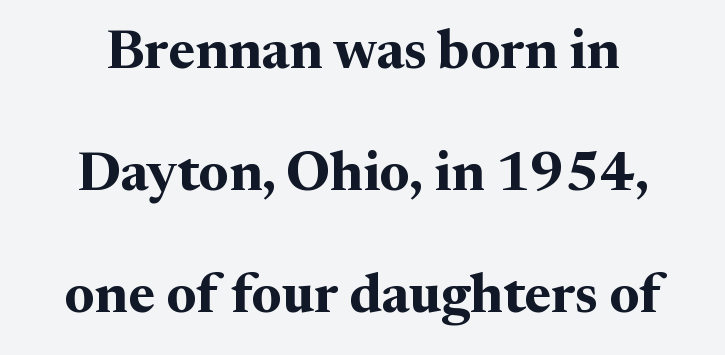
{"serif": "yes", "italic": "no", "bold": "yes", "weight": "bold", "width": "normal", "stroke_contrast": "medium", "x_height": "medium", "monospaced": "no", "underline": "no", "line_spacing": "loose", "line_spacing_ratio": 2.22, "letter_spacing": "normal", "letter_spacing_em": 0.0, "glyph_px": 55}
